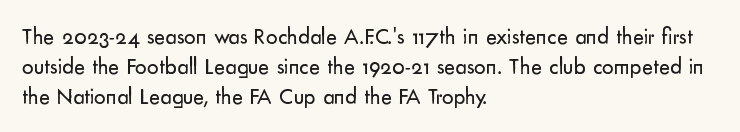
The lines are quadded left. The font sits on the lighter half of the weight spectrum, regular included. Tracking here is standard; glyphs follow each other at the usual distance. Italic? Not at all — the glyphs are vertical. Rule under the text: the space is simply empty.
